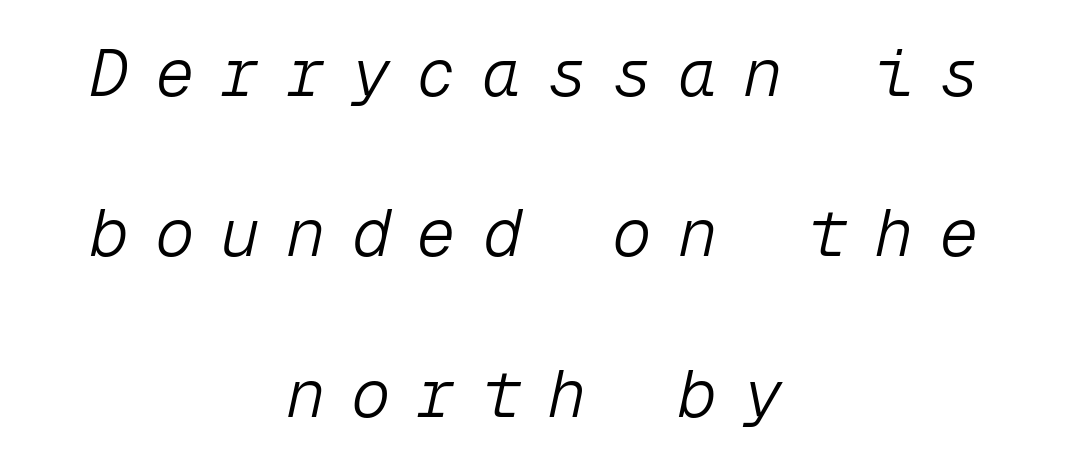
Each new line begins a long way beneath the previous one. Letters rest on an invisible, unmarked baseline. Caption: multi-line text, centered on the measure. Is the type slanted? Yes — the strokes lean at a clear angle. No chunkiness to these letters — they're not bold. These lines have a slow, spaced-out rhythm from letter to letter.
